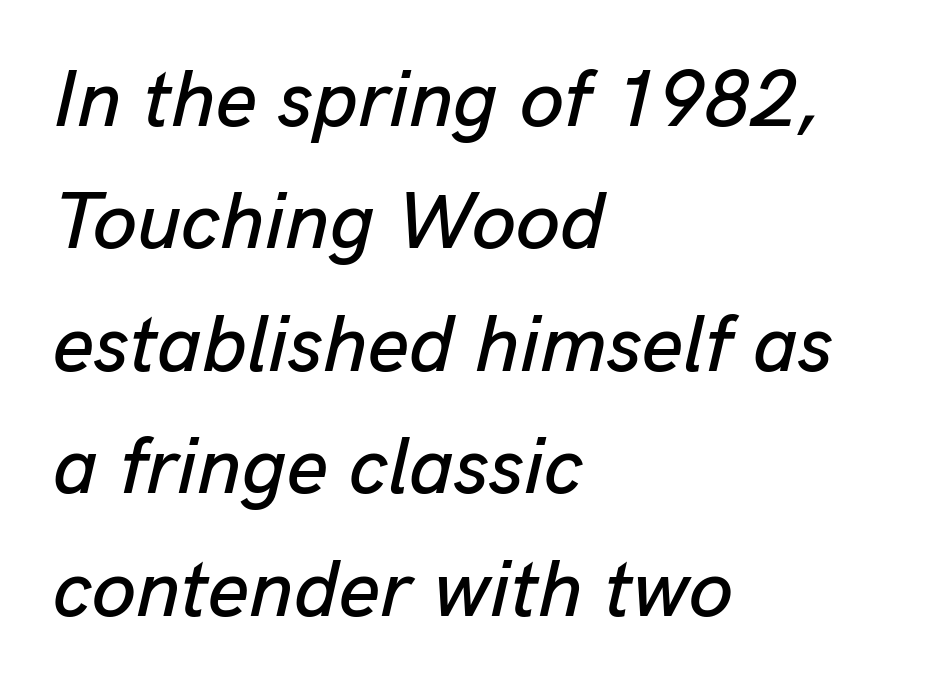
A typesetter would call this zero additional tracking. The typesetter chose a ragged-right arrangement here. Think of a printed novel: that variable character pitch is what you see here. Vertically, the passage feels balanced, rows spaced as you'd expect.
